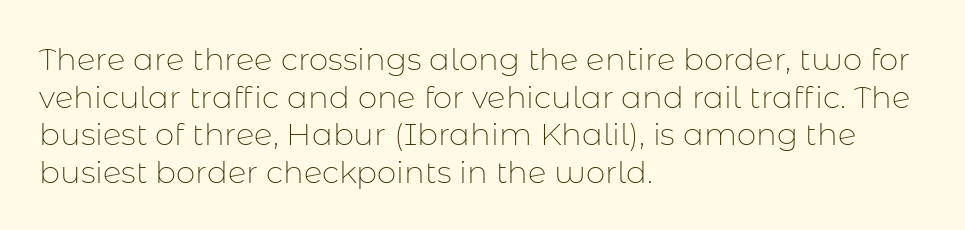
The compositor pushed each line to the left boundary. The string is rendered with underlining switched off. Observe the absence of serifs on each vertical stroke in this sample. The weight would be labelled regular, book, light, or lighter still. Character widths vary here, with narrow letters taking less room than wide ones.
